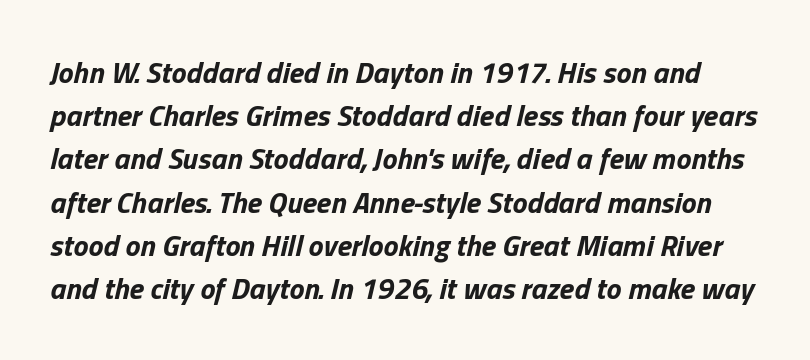
Varying glyph widths throughout — classic text-font behaviour. If you drew a line through each stem, it would be angled. Pretty heavy lettering here — definitely bold. Just letters on the line, the space beneath them empty. Nothing unusual about the tracking: characters are spaced as the font intends. Each new line begins a customary step beneath the previous one.
